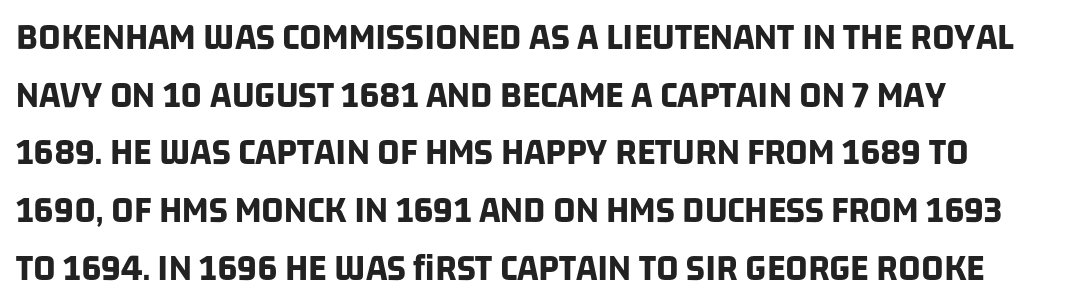
{"serif": "no", "bold": "yes", "weight": "bold", "width": "condensed", "stroke_contrast": "low", "x_height": "large", "monospaced": "no", "underline": "no", "align": "left", "line_spacing": "normal", "line_spacing_ratio": 1.48, "letter_spacing": "normal", "letter_spacing_em": 0.0, "glyph_px": 39}
